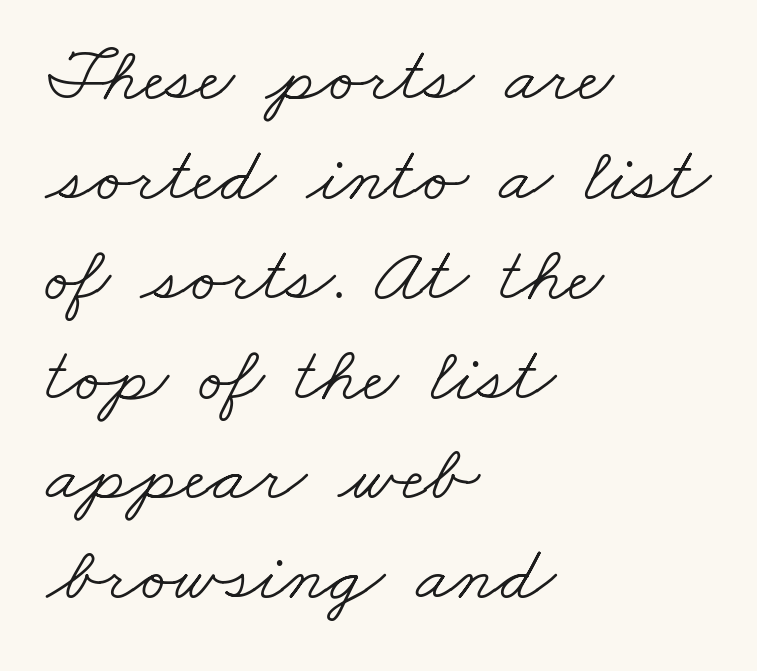
The image shows 78 px light, wide serif type; set left-aligned, normal line spacing (1.28x), normal letter spacing, not underlined; low stroke contrast and a small x-height.
